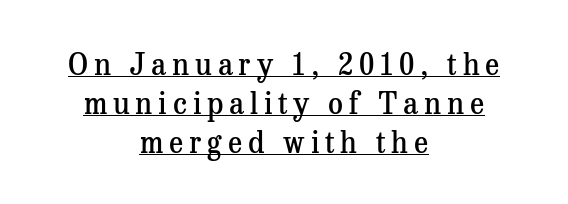
This rendering widens character spacing well past its baseline value. Serif or sans? Serif — the stroke terminals have little feet. A centered setting, common on invitations and titles, is used for this passage. In terms of leading, this rendering sits right in the middle.
